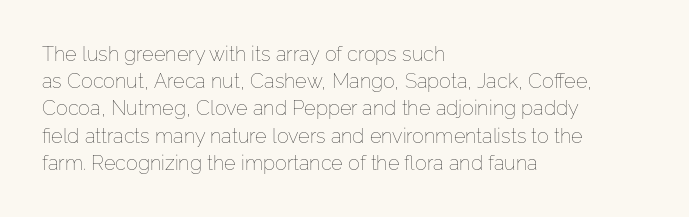
The image shows 20 px text type, upright; set left-aligned, normal line spacing (1.36x), normal letter spacing, not underlined.
